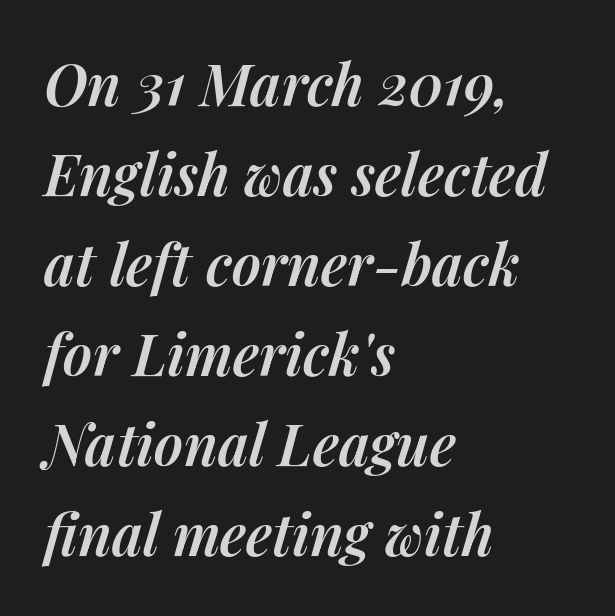
On the weight axis this lands at semibold, roughly 600. This sample is left-justified, so line endings fall wherever the words run out. One glance says typical: line gaps are just what's usual. A typesetter would call this proportional, since set widths differ per character.
